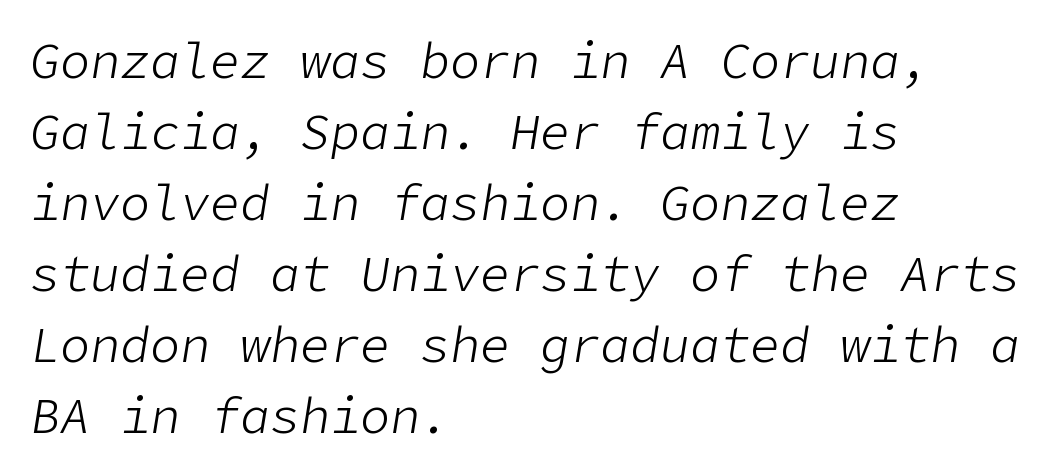
Q: Is the text bold? A: No.
Q: Is the text italic (slanted)? A: Yes, it leans right by about 9 degrees.
Q: Is the text underlined? A: No.
Q: How is the paragraph aligned? A: Left-aligned.
Q: Is the spacing between letters normal or unusually wide? A: Normal.
Q: Is the spacing between lines tight, normal or loose? A: Normal.
Q: Width (condensed, normal, or wide)? A: Normal.
Q: Stroke contrast? A: Low.
Q: x-height? A: Medium.
